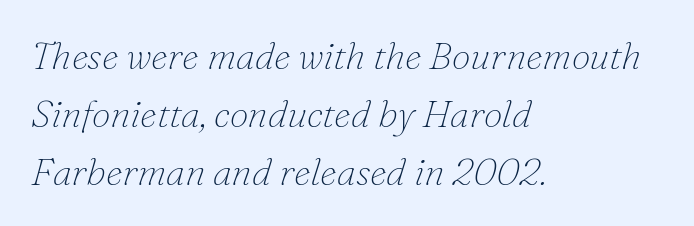
{"serif": "yes", "italic": "yes", "lean": "right", "slant_degrees": 16, "bold": "no", "weight": "thin", "width": "normal", "stroke_contrast": "low", "x_height": "small", "monospaced": "no", "underline": "no", "align": "left", "line_spacing": "normal", "line_spacing_ratio": 1.52, "letter_spacing": "normal", "letter_spacing_em": 0.0, "glyph_px": 38}
